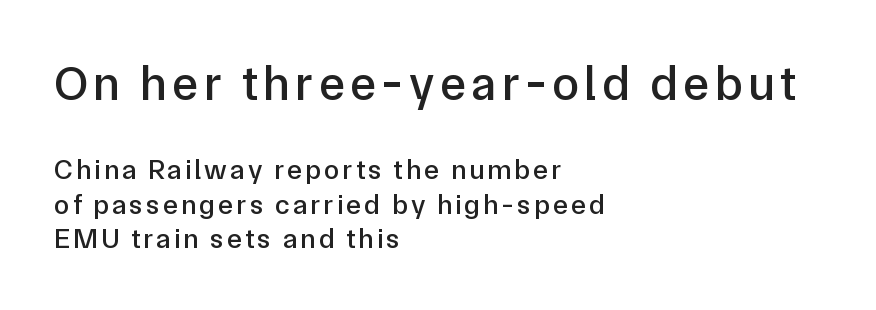
The image shows 49 px sans-serif type, upright; set left-aligned, line spacing 1.23x, not underlined; the first (top) block is 1.75x larger; low stroke contrast and a medium x-height.
